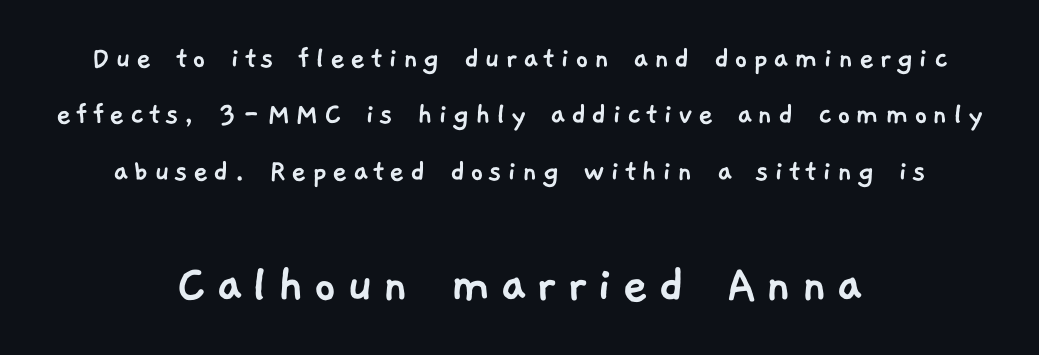
Q: Is the typeface a serif or a sans-serif typeface? A: Sans-serif.
Q: Is the text underlined? A: No.
Q: How is the paragraph aligned? A: Centered.
Q: Which block of text is set in a larger size, the first (top) or the second (bottom)? A: The second (bottom) one.
Q: Width (condensed, normal, or wide)? A: Normal.
Q: Stroke contrast? A: Low.
Q: x-height? A: Medium.
Q: Monospaced? A: No.
